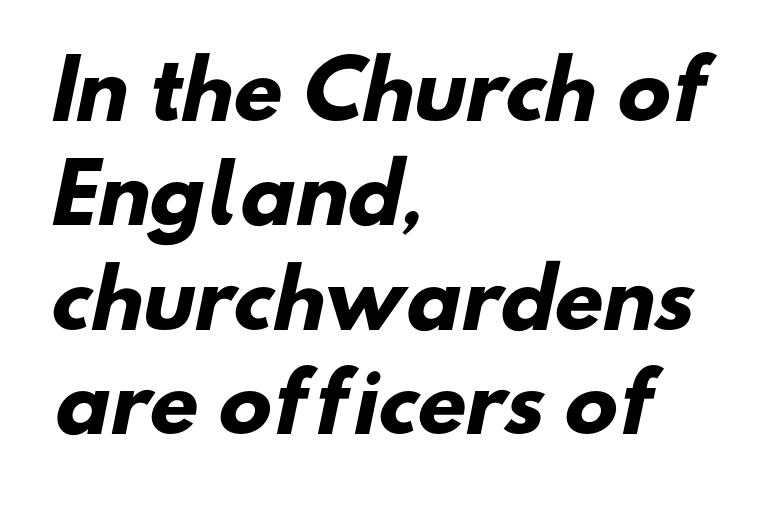
The image shows 79 px heavy sans-serif type; set left-aligned, normal line spacing (1.32x), normal letter spacing, not underlined; low stroke contrast and a small x-height.
